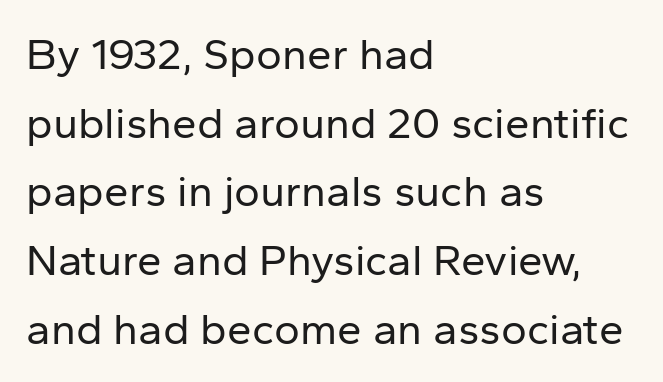
Q: Is the text bold? A: No.
Q: Is the text italic (slanted)? A: No, it is upright.
Q: Is the typeface a serif or a sans-serif typeface? A: Sans-serif.
Q: Is the text underlined? A: No.
Q: How is the paragraph aligned? A: Left-aligned.
Q: Is the spacing between letters normal or unusually wide? A: Normal.
Q: Is the spacing between lines tight, normal or loose? A: Normal.
Q: Width (condensed, normal, or wide)? A: Normal.
Q: Stroke contrast? A: Low.
Q: x-height? A: Medium.
Q: Monospaced? A: No.
